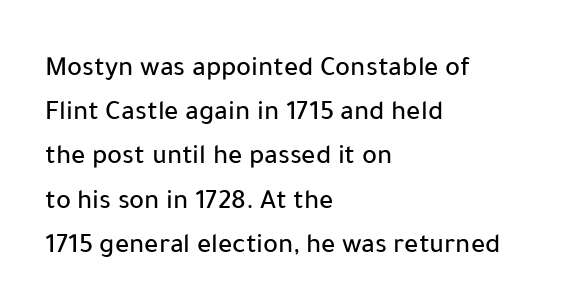
Q: Is the text italic (slanted)? A: No, it is upright.
Q: Is the typeface a serif or a sans-serif typeface? A: Sans-serif.
Q: Is the text underlined? A: No.
Q: How is the paragraph aligned? A: Left-aligned.
Q: Is the spacing between letters normal or unusually wide? A: Normal.
Q: Is the spacing between lines tight, normal or loose? A: Normal.
Q: Width (condensed, normal, or wide)? A: Normal.
Q: Stroke contrast? A: Low.
Q: x-height? A: Medium.
Q: Monospaced? A: No.
